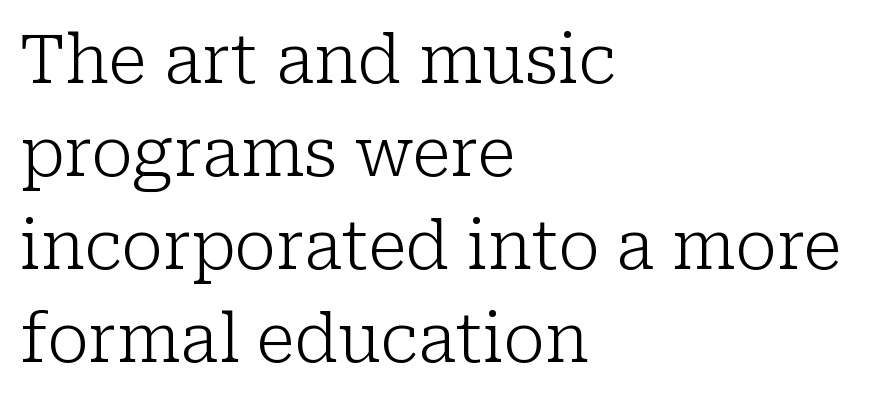
The image shows 67 px light serif type, upright; set left-aligned, normal line spacing (1.39x), normal letter spacing, not underlined; low stroke contrast and a medium x-height.
